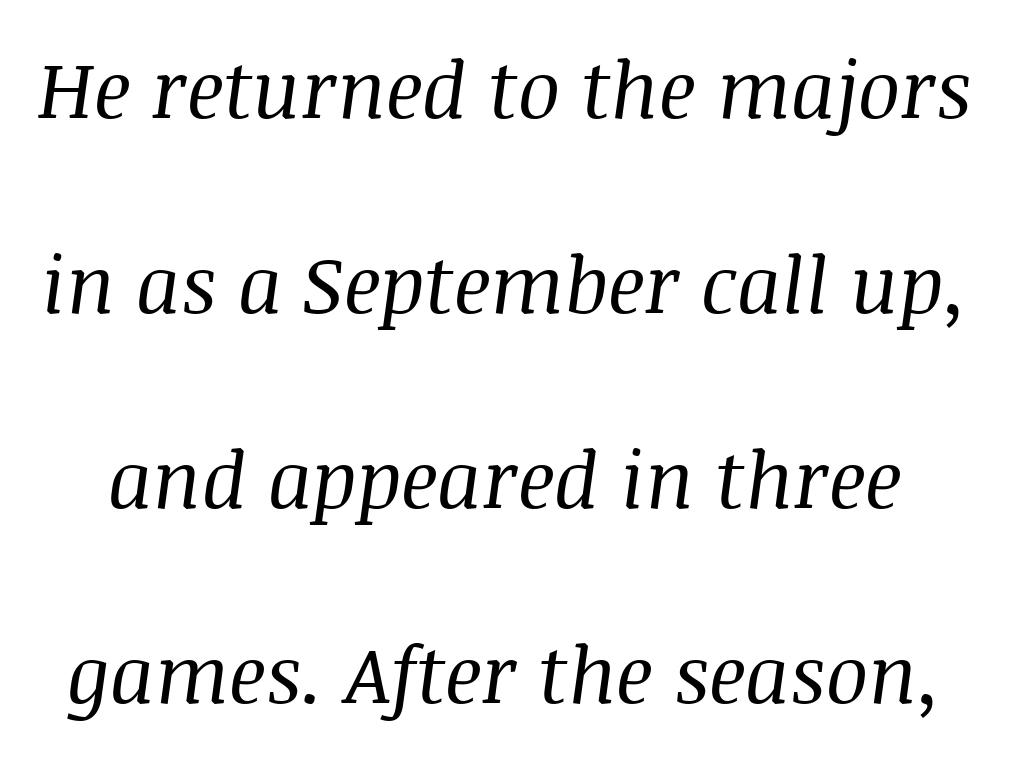
Q: Is the text bold? A: No.
Q: Is the text italic (slanted)? A: Yes, it leans right by about 8 degrees.
Q: Is the typeface a serif or a sans-serif typeface? A: Serif.
Q: Is the text underlined? A: No.
Q: Is the spacing between letters normal or unusually wide? A: Normal.
Q: Is the spacing between lines tight, normal or loose? A: Loose.
Q: Width (condensed, normal, or wide)? A: Normal.
Q: Stroke contrast? A: Medium.
Q: x-height? A: Large.
Q: Monospaced? A: No.
